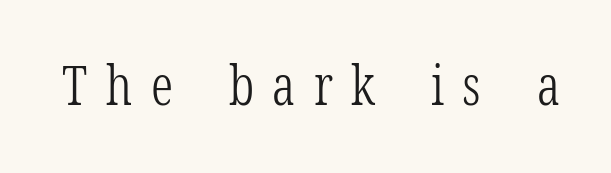
The image shows 54 px light, condensed serif type, upright; set unusually wide letter spacing (+0.34 em), not underlined; low stroke contrast and a medium x-height.
